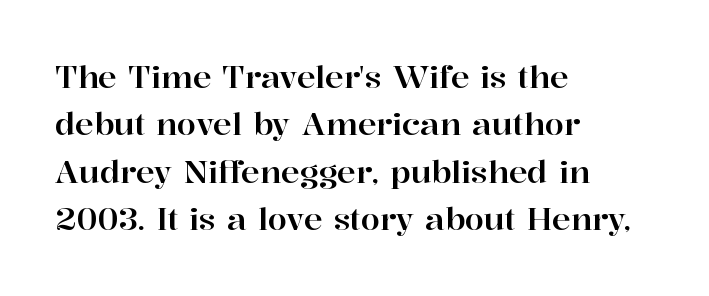
The image shows 31 px serif type, upright; set left-aligned, normal line spacing (1.53x), normal letter spacing, not underlined; high stroke contrast and a medium x-height.
